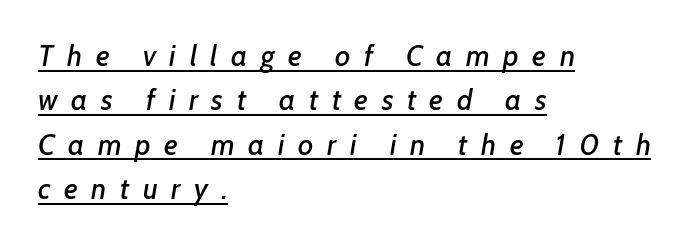
Do the characters align in a grid? No, the font is proportional. A student would call this left alignment; a typographer would say flush left, rag right. Each new line begins a customary step beneath the previous one. Tracking value appears strongly positive — letters spread wide.
